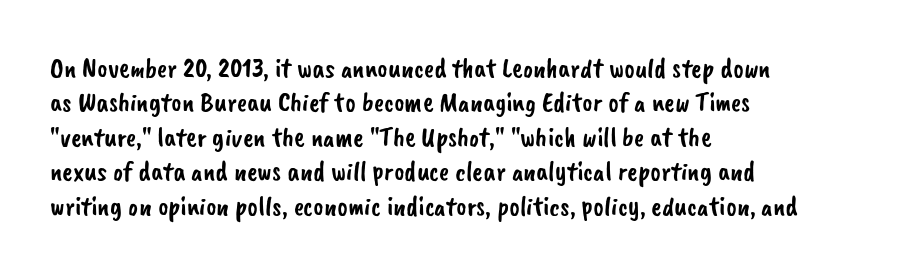
{"serif": "no", "width": "normal", "stroke_contrast": "low", "x_height": "small", "monospaced": "no", "underline": "no", "align": "left", "line_spacing_ratio": 1.23, "letter_spacing": "normal", "letter_spacing_em": 0.0, "glyph_px": 28}
